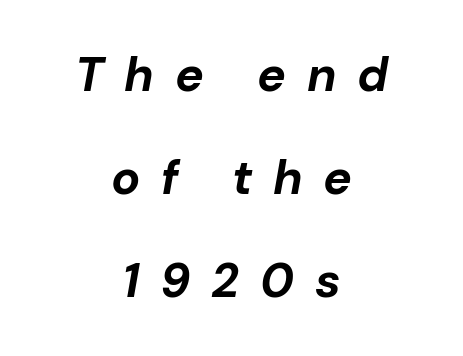
Students, note that the glyphs here are deliberately spaced far apart. Whoever set this chose breathing room over compactness in the vertical rhythm. The passage shown is emphatically bold. Is this a fixed-width face? No — the glyphs have proportional, varying widths. One-word summary of the alignment: center.
